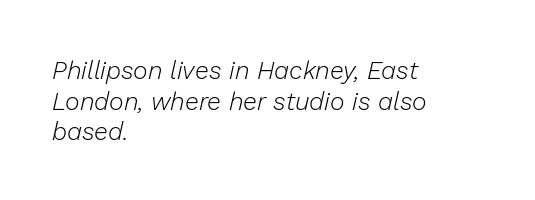
Nobody touched the tracking dial on this one. Rendered with sloped, italic letterforms. Letters rest on an invisible, unmarked baseline. Heft: none added — not bold. The rag falls on the right side of this text block.
